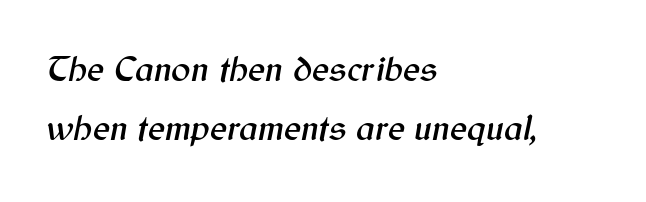
The image shows 36 px text type, italic (leaning right); set left-aligned, normal line spacing (1.64x), normal letter spacing, not underlined; medium stroke contrast and a medium x-height.
